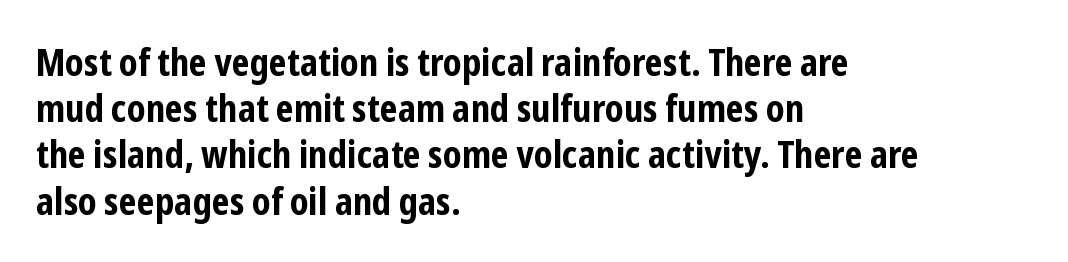
Q: Is the text bold? A: Yes.
Q: Is the text italic (slanted)? A: No, it is upright.
Q: Is the typeface a serif or a sans-serif typeface? A: Sans-serif.
Q: Is the text underlined? A: No.
Q: How is the paragraph aligned? A: Left-aligned.
Q: Is the spacing between letters normal or unusually wide? A: Normal.
Q: Is the spacing between lines tight, normal or loose? A: Normal.
Q: Width (condensed, normal, or wide)? A: Condensed.
Q: Stroke contrast? A: Low.
Q: x-height? A: Medium.
Q: Monospaced? A: No.
